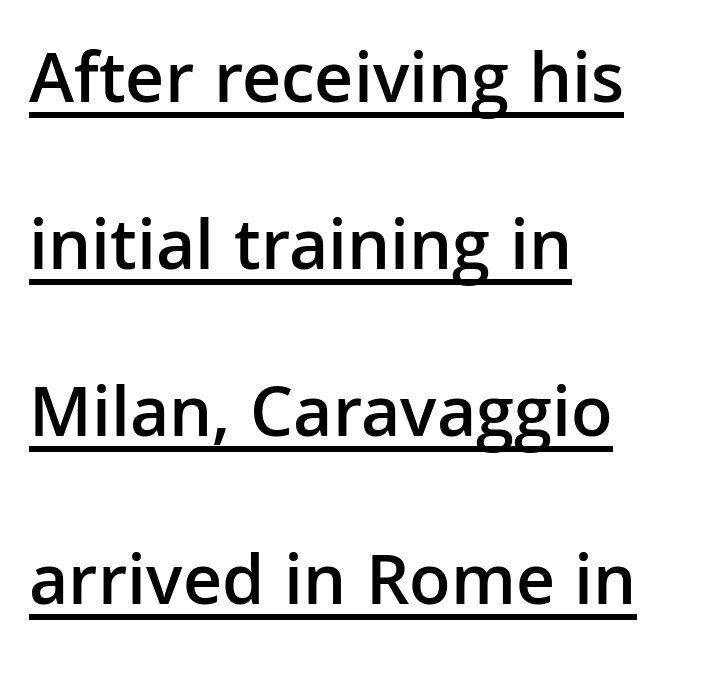
{"serif": "no", "italic": "no", "bold": "semi", "weight": "semibold", "width": "normal", "stroke_contrast": "low", "x_height": "medium", "monospaced": "no", "underline": "yes", "align": "left", "line_spacing": "loose", "line_spacing_ratio": 2.29, "letter_spacing": "normal", "letter_spacing_em": 0.0, "glyph_px": 73}
